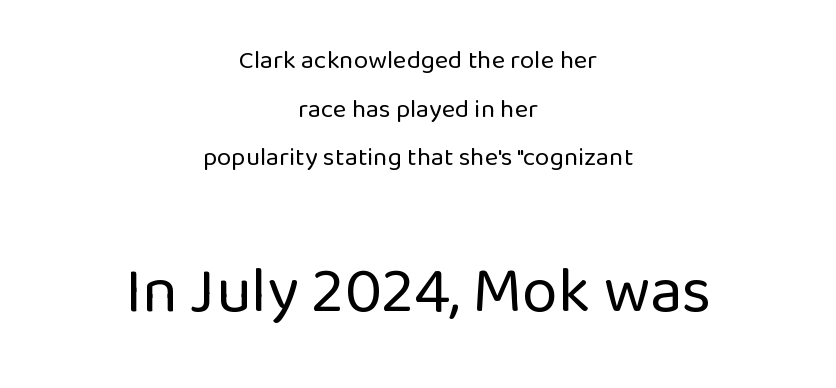
Q: Is the text bold? A: No.
Q: Is the text italic (slanted)? A: No, it is upright.
Q: Is the typeface a serif or a sans-serif typeface? A: Sans-serif.
Q: Is the text underlined? A: No.
Q: How is the paragraph aligned? A: Centered.
Q: Is the spacing between letters normal or unusually wide? A: Normal.
Q: Which block of text is set in a larger size, the first (top) or the second (bottom)? A: The second (bottom) one.
Q: Width (condensed, normal, or wide)? A: Normal.
Q: Stroke contrast? A: Low.
Q: x-height? A: Medium.
Q: Monospaced? A: No.
